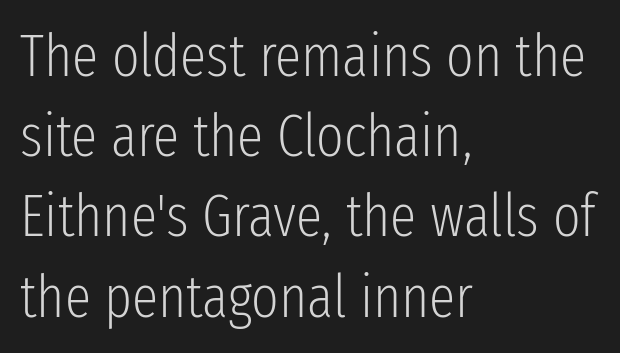
{"serif": "no", "italic": "no", "bold": "no", "weight": "light", "width": "condensed", "stroke_contrast": "low", "x_height": "medium", "monospaced": "no", "underline": "no", "align": "left", "line_spacing": "normal", "line_spacing_ratio": 1.36, "letter_spacing": "normal", "letter_spacing_em": 0.0, "glyph_px": 59}
